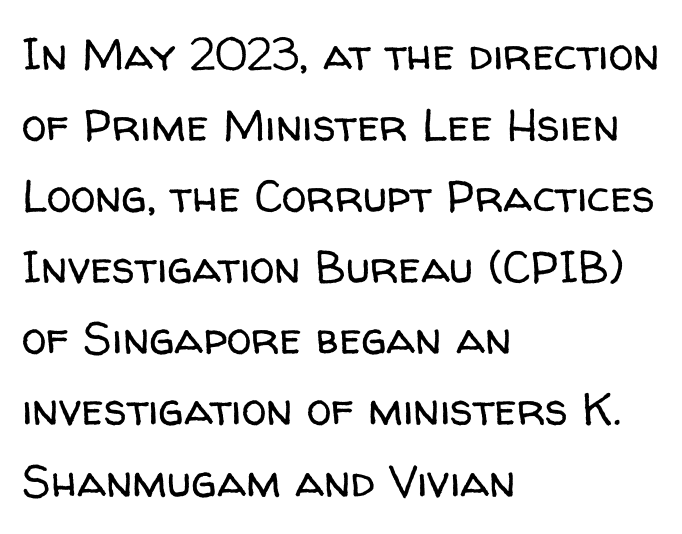
The strokes carry an ordinary text weight at most. Every stem runs plumb, perpendicular to the baseline. This sample keeps an unexceptional amount of space between lines. Does extra space separate the letters? No, they use regular spacing. Is the block centered? No — it sits flush against the left margin. The strip under each line holds only bare page.
